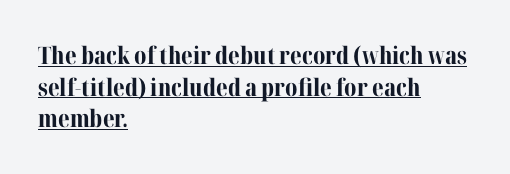
{"italic": "no", "bold": "yes", "underline": "yes", "align": "left", "line_spacing": "normal", "line_spacing_ratio": 1.32, "letter_spacing": "normal", "letter_spacing_em": 0.0, "glyph_px": 24}
